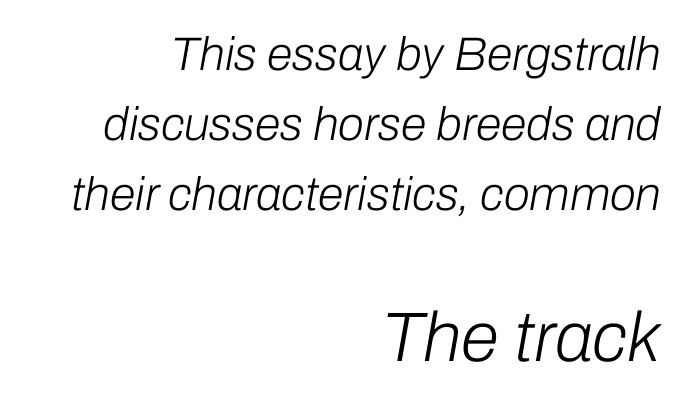
Q: Is the text bold? A: No.
Q: Is the text italic (slanted)? A: Yes, it leans right by about 10 degrees.
Q: Is the text underlined? A: No.
Q: How is the paragraph aligned? A: Right-aligned.
Q: Is the spacing between letters normal or unusually wide? A: Normal.
Q: Is the spacing between lines tight, normal or loose? A: Normal.
Q: Which block of text is set in a larger size, the first (top) or the second (bottom)? A: The second (bottom) one.
Q: Width (condensed, normal, or wide)? A: Normal.
Q: Stroke contrast? A: Low.
Q: x-height? A: Medium.
Q: Monospaced? A: No.
